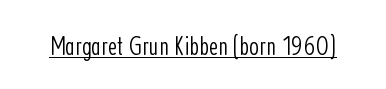
The passage shown is typed in a proportional face where columns would drift. Nope, not italic — everything's standing straight. Standard letterfit; no display-style spreading of the glyphs. The weight would be labelled regular, book, light, or lighter still. Regarding serifs, this sample does without them. This sample carries an underscore along the baseline area.
